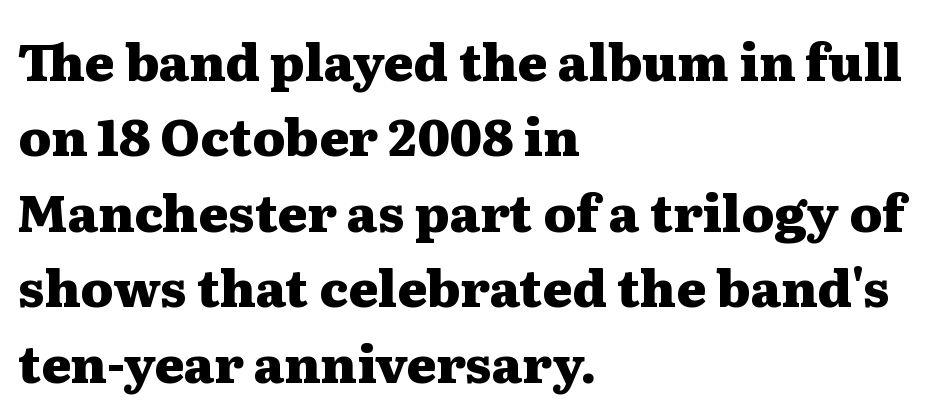
Q: Is the text bold? A: Yes.
Q: Is the text italic (slanted)? A: No, it is upright.
Q: Is the typeface a serif or a sans-serif typeface? A: Serif.
Q: Is the text underlined? A: No.
Q: How is the paragraph aligned? A: Left-aligned.
Q: Is the spacing between letters normal or unusually wide? A: Normal.
Q: Is the spacing between lines tight, normal or loose? A: Normal.
Q: Width (condensed, normal, or wide)? A: Wide.
Q: Stroke contrast? A: Medium.
Q: x-height? A: Medium.
Q: Monospaced? A: No.
